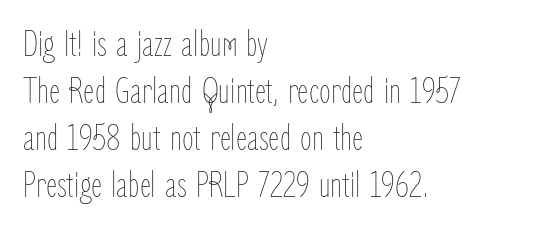
The image shows 38 px thin, condensed type, upright; set left-aligned, line spacing 1.24x, normal letter spacing, not underlined; low stroke contrast and a medium x-height.
